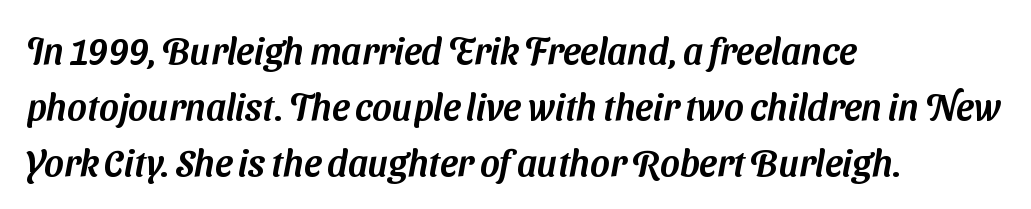
Q: Is the typeface a serif or a sans-serif typeface? A: Sans-serif.
Q: Is the text underlined? A: No.
Q: How is the paragraph aligned? A: Left-aligned.
Q: Is the spacing between letters normal or unusually wide? A: Normal.
Q: Is the spacing between lines tight, normal or loose? A: Normal.
Q: Width (condensed, normal, or wide)? A: Normal.
Q: Stroke contrast? A: Medium.
Q: x-height? A: Medium.
Q: Monospaced? A: No.
